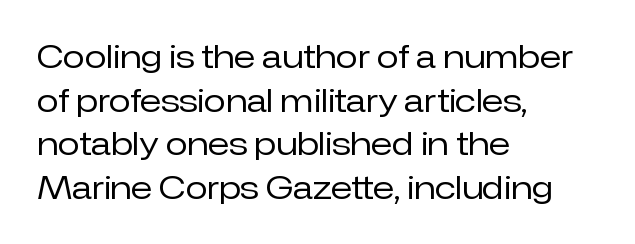
Counters stay open thanks to moderate or lighter strokes. Leading: standard. Reading down the block, your eye returns to a fixed left position each line. It's the straight-up-and-down kind of type.
